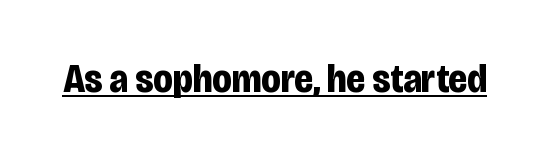
The image shows 40 px bold, condensed sans-serif type, upright; set normal letter spacing, underlined; low stroke contrast and a large x-height.
